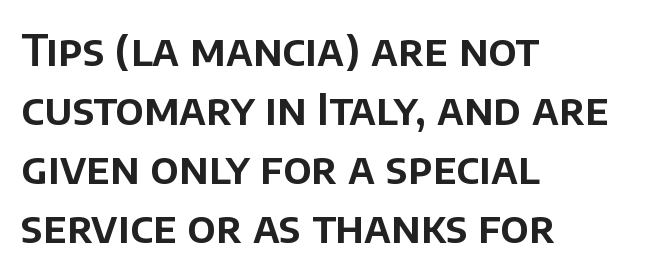
The space beneath each line is pristine and unruled. A typesetter would call this proportional, since set widths differ per character. Line beginnings align vertically; line endings do not. The passage shown stacks its lines at a standard gap. Letter spacing: default. These lines are composed in type without serifs.
